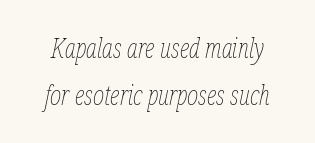
Q: Is the text bold? A: No.
Q: Is the text italic (slanted)? A: Yes, it leans right by about 12 degrees.
Q: Is the text underlined? A: No.
Q: Is the spacing between letters normal or unusually wide? A: Normal.
